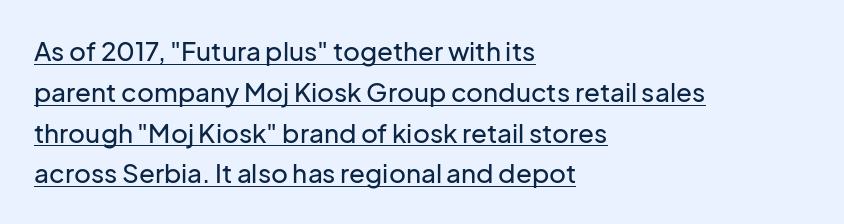
Q: Is the text italic (slanted)? A: No, it is upright.
Q: Is the text underlined? A: Yes.
Q: How is the paragraph aligned? A: Left-aligned.
Q: Is the spacing between letters normal or unusually wide? A: Normal.
Q: Is the spacing between lines tight, normal or loose? A: Normal.
